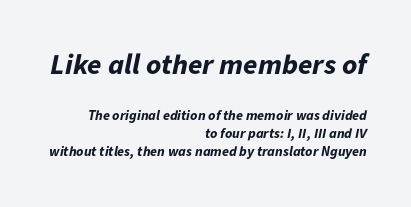
Any mark beneath the type? The region is blank. Spacing verdict: proportional, widths tailored to each character. Stroke thickness is high; the sample reads as a true bold. These lines keep a tight, regular rhythm from letter to letter.
